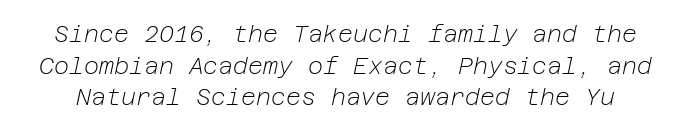
{"italic": "yes", "lean": "right", "slant_degrees": 12, "bold": "no", "underline": "no", "line_spacing": "normal", "line_spacing_ratio": 1.38, "letter_spacing": "normal", "letter_spacing_em": 0.0, "glyph_px": 23}
